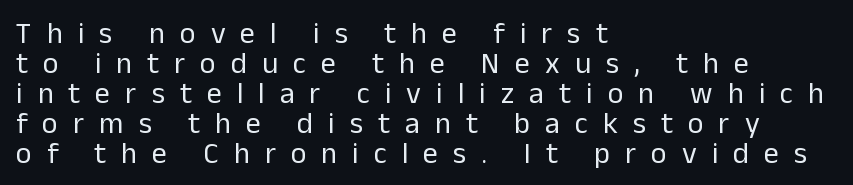
Characters follow at a spacing far wider than the type designer built in. Letters rest on an invisible, unmarked baseline. Think standard paragraph weight, or any step lighter than that. Do the characters align in a grid? No, the font is proportional.
